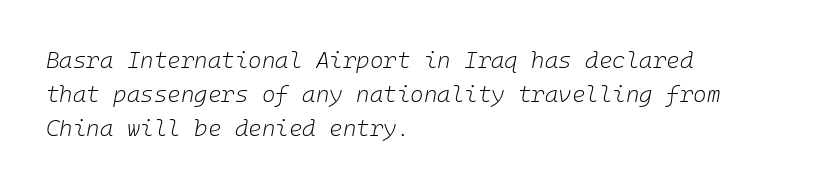
{"italic": "yes", "lean": "right", "slant_degrees": 10, "bold": "no", "underline": "no", "align": "left", "line_spacing": "normal", "line_spacing_ratio": 1.47, "letter_spacing": "normal", "letter_spacing_em": 0.0, "glyph_px": 23}
